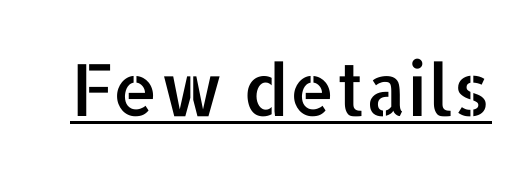
The image shows 72 px sans-serif type, upright; set normal letter spacing, underlined; low stroke contrast and a medium x-height.
